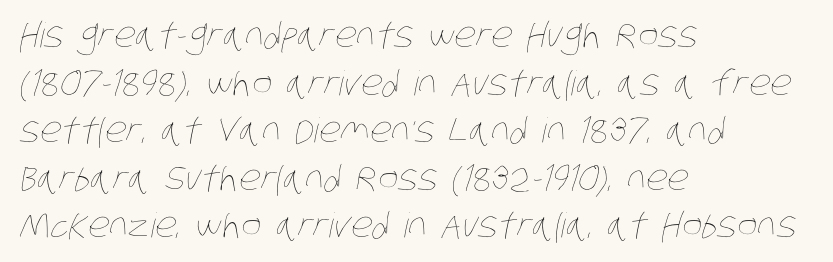
The image shows 34 px thin, condensed type; set left-aligned, normal line spacing (1.4x), normal letter spacing, not underlined; low stroke contrast and a large x-height.
